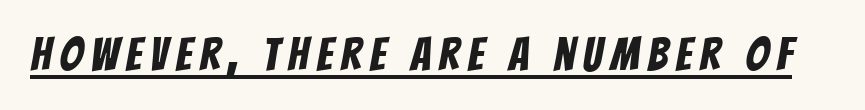
Q: Is the typeface a serif or a sans-serif typeface? A: Sans-serif.
Q: Is the text underlined? A: Yes.
Q: Width (condensed, normal, or wide)? A: Condensed.
Q: Stroke contrast? A: Low.
Q: x-height? A: Large.
Q: Monospaced? A: No.
